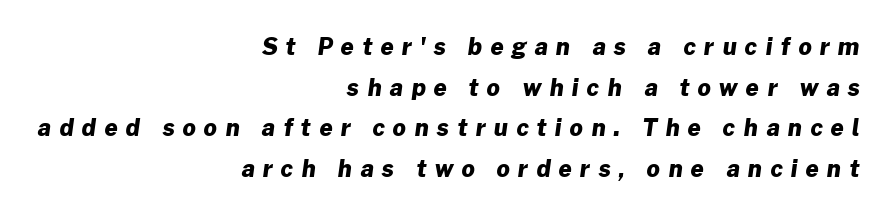
The image shows 23 px bold type; set right-aligned, line spacing 1.77x, unusually wide letter spacing (+0.36 em), not underlined.
